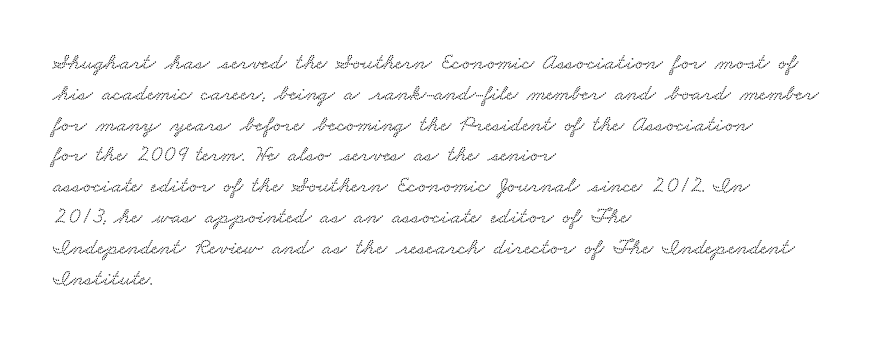
{"underline": "no", "align": "left", "line_spacing": "normal", "line_spacing_ratio": 1.34, "letter_spacing": "normal", "letter_spacing_em": 0.0, "glyph_px": 23}
